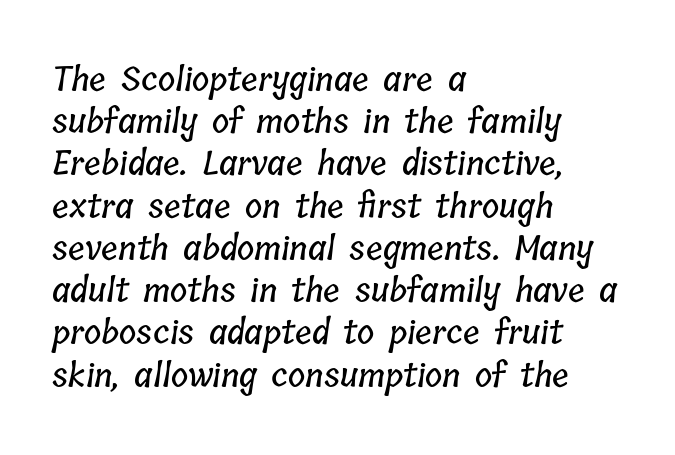
{"width": "condensed", "stroke_contrast": "low", "x_height": "medium", "monospaced": "no", "underline": "no", "align": "left", "line_spacing": "normal", "line_spacing_ratio": 1.28, "letter_spacing": "normal", "letter_spacing_em": 0.0, "glyph_px": 33}
